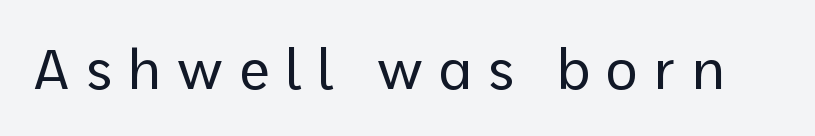
{"serif": "no", "italic": "no", "bold": "no", "weight": "regular", "width": "normal", "stroke_contrast": "low", "x_height": "medium", "monospaced": "no", "underline": "no", "letter_spacing": "wide", "letter_spacing_em": 0.27, "glyph_px": 56}
